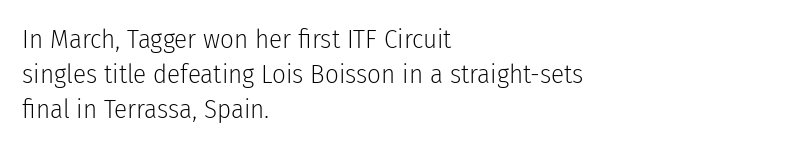
{"italic": "no", "bold": "no", "underline": "no", "align": "left", "line_spacing": "normal", "line_spacing_ratio": 1.29, "letter_spacing": "normal", "letter_spacing_em": 0.0, "glyph_px": 27}
